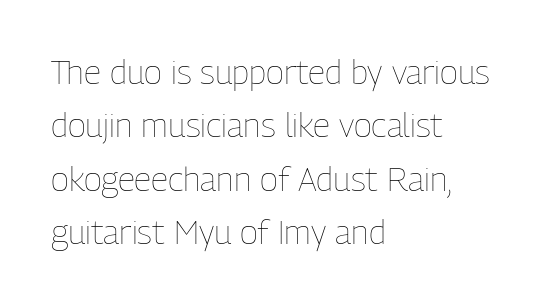
Looks like regular typesetting: each glyph gets only the width it needs. Compared with a typical body face, this is equally light or lighter still. The space directly below the letters is spotless. The letters stand straight up with perfectly vertical stems. The horizontal fit of the characters is conventional and even. A student would call this left alignment; a typographer would say flush left, rag right.
